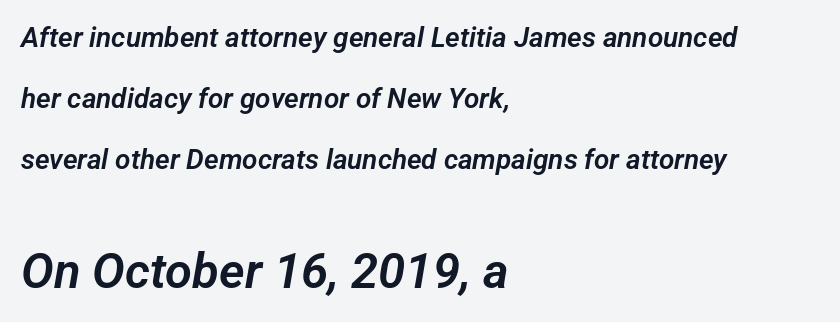
Q: Is the typeface a serif or a sans-serif typeface? A: Sans-serif.
Q: Is the text underlined? A: No.
Q: How is the paragraph aligned? A: Left-aligned.
Q: Is the spacing between letters normal or unusually wide? A: Normal.
Q: Is the spacing between lines tight, normal or loose? A: Loose.
Q: Which block of text is set in a larger size, the first (top) or the second (bottom)? A: The second (bottom) one.
Q: Width (condensed, normal, or wide)? A: Normal.
Q: Stroke contrast? A: Low.
Q: x-height? A: Medium.
Q: Monospaced? A: No.
